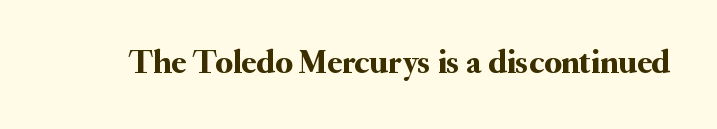
Q: Is the text italic (slanted)? A: No, it is upright.
Q: Is the typeface a serif or a sans-serif typeface? A: Serif.
Q: Is the text underlined? A: No.
Q: Is the spacing between letters normal or unusually wide? A: Normal.
Q: Width (condensed, normal, or wide)? A: Normal.
Q: Stroke contrast? A: Medium.
Q: x-height? A: Small.
Q: Monospaced? A: No.
